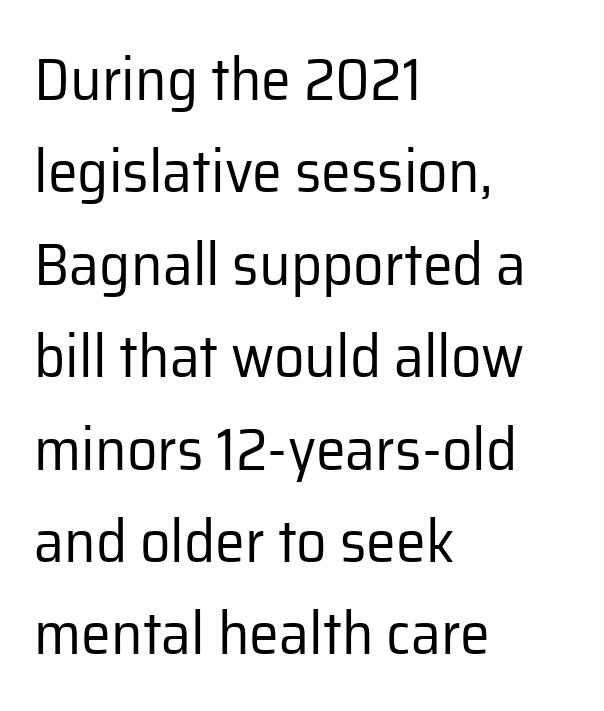
Q: Is the text bold? A: No.
Q: Is the text italic (slanted)? A: No, it is upright.
Q: Is the typeface a serif or a sans-serif typeface? A: Sans-serif.
Q: Is the text underlined? A: No.
Q: How is the paragraph aligned? A: Left-aligned.
Q: Is the spacing between letters normal or unusually wide? A: Normal.
Q: Is the spacing between lines tight, normal or loose? A: Normal.
Q: Width (condensed, normal, or wide)? A: Normal.
Q: Stroke contrast? A: Low.
Q: x-height? A: Medium.
Q: Monospaced? A: No.
